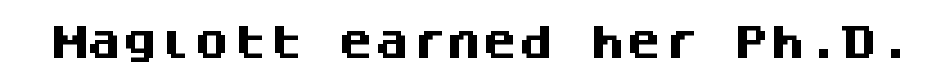
Q: Is the text bold? A: Yes.
Q: Is the text italic (slanted)? A: No, it is upright.
Q: Is the typeface a serif or a sans-serif typeface? A: Sans-serif.
Q: Is the text underlined? A: No.
Q: Is the spacing between letters normal or unusually wide? A: Normal.
Q: Width (condensed, normal, or wide)? A: Normal.
Q: Stroke contrast? A: Medium.
Q: x-height? A: Large.
Q: Monospaced? A: Yes.
